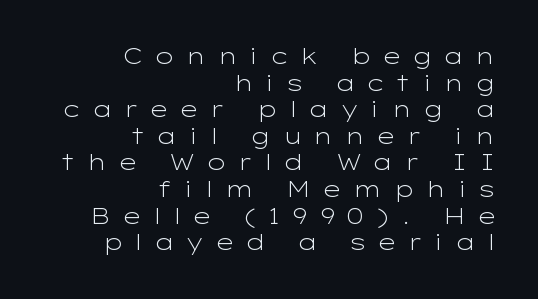
{"italic": "no", "bold": "no", "underline": "no", "align": "right", "line_spacing_ratio": 1.21, "letter_spacing": "wide", "letter_spacing_em": 0.47, "glyph_px": 22}
